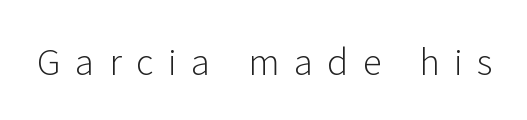
Q: Is the text bold? A: No.
Q: Is the text italic (slanted)? A: No, it is upright.
Q: Is the typeface a serif or a sans-serif typeface? A: Sans-serif.
Q: Is the text underlined? A: No.
Q: Is the spacing between letters normal or unusually wide? A: Unusually wide.
Q: Width (condensed, normal, or wide)? A: Normal.
Q: Stroke contrast? A: Low.
Q: x-height? A: Medium.
Q: Monospaced? A: No.
